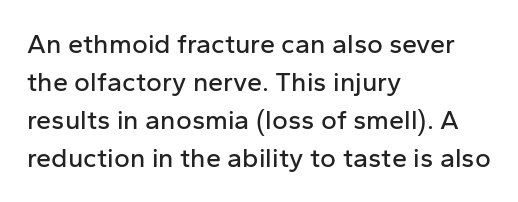
{"italic": "no", "underline": "no", "align": "left", "line_spacing": "normal", "line_spacing_ratio": 1.41, "letter_spacing": "normal", "letter_spacing_em": 0.0, "glyph_px": 27}
